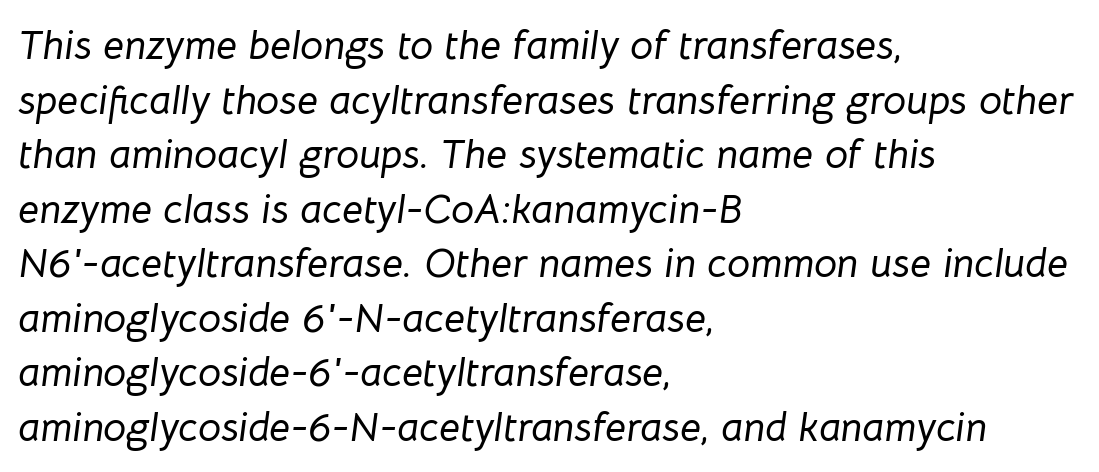
Q: Is the text italic (slanted)? A: Yes, it leans right by about 8 degrees.
Q: Is the text underlined? A: No.
Q: How is the paragraph aligned? A: Left-aligned.
Q: Is the spacing between letters normal or unusually wide? A: Normal.
Q: Is the spacing between lines tight, normal or loose? A: Normal.
Q: Width (condensed, normal, or wide)? A: Normal.
Q: Stroke contrast? A: Low.
Q: x-height? A: Medium.
Q: Monospaced? A: No.
